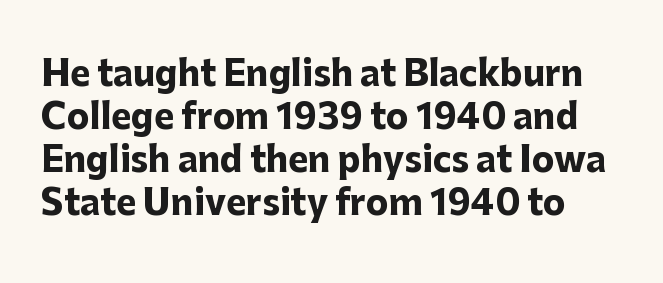
Chunky letters — that's bold for sure. A typesetter would call this leading conventional body-copy spacing. Check where the strokes stop: nothing finishes them off — pure sans. Varying glyph widths throughout — classic text-font behaviour.
